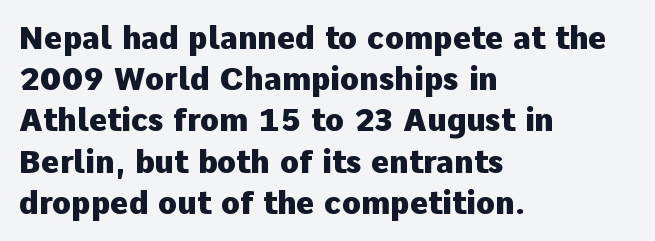
Q: Is the text bold? A: Yes.
Q: Is the text italic (slanted)? A: No, it is upright.
Q: Is the typeface a serif or a sans-serif typeface? A: Sans-serif.
Q: Is the text underlined? A: No.
Q: How is the paragraph aligned? A: Left-aligned.
Q: Is the spacing between letters normal or unusually wide? A: Normal.
Q: Is the spacing between lines tight, normal or loose? A: Normal.
Q: Width (condensed, normal, or wide)? A: Normal.
Q: Stroke contrast? A: Low.
Q: x-height? A: Medium.
Q: Monospaced? A: No.
